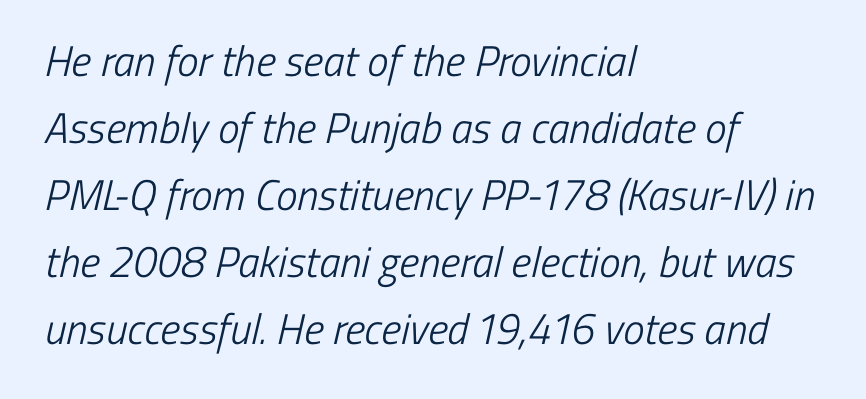
{"serif": "no", "bold": "no", "weight": "light", "width": "condensed", "stroke_contrast": "low", "x_height": "medium", "monospaced": "no", "underline": "no", "align": "left", "line_spacing": "normal", "line_spacing_ratio": 1.56, "letter_spacing": "normal", "letter_spacing_em": 0.0, "glyph_px": 43}
